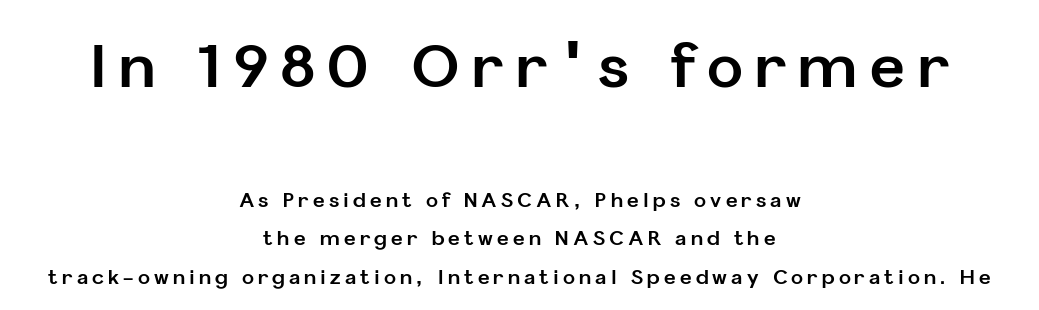
Q: Is the text bold? A: Yes.
Q: Is the text italic (slanted)? A: No, it is upright.
Q: Is the typeface a serif or a sans-serif typeface? A: Sans-serif.
Q: Is the text underlined? A: No.
Q: How is the paragraph aligned? A: Centered.
Q: Is the spacing between letters normal or unusually wide? A: Unusually wide.
Q: Is the spacing between lines tight, normal or loose? A: Loose.
Q: Which block of text is set in a larger size, the first (top) or the second (bottom)? A: The first (top) one.
Q: Width (condensed, normal, or wide)? A: Normal.
Q: Stroke contrast? A: Low.
Q: x-height? A: Medium.
Q: Monospaced? A: No.
